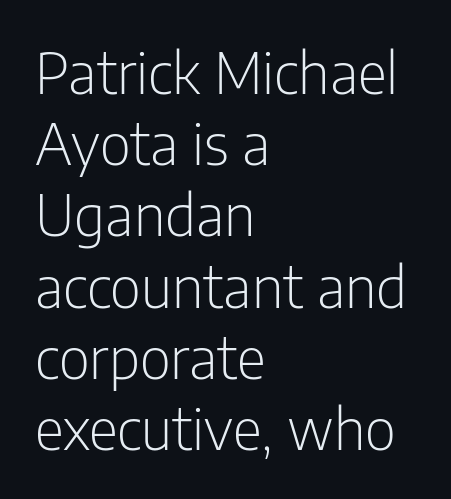
Italic? Not at all — the glyphs are vertical. This rendering uses left alignment, leaving the right contour irregular. Weight: in the light-to-regular range. The passage shown is typed in a proportional face where columns would drift. Just letters on the line, the space beneath them empty.
